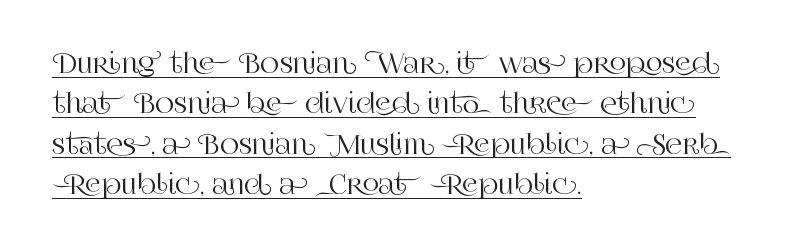
The image shows 26 px text type, upright; set left-aligned, normal line spacing (1.55x), normal letter spacing, underlined.
